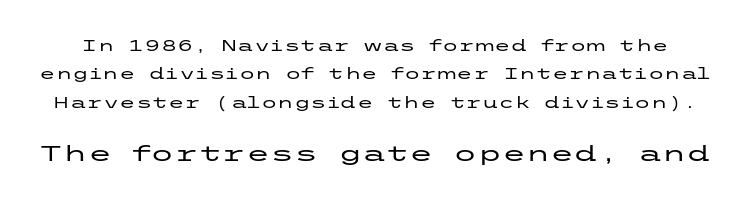
The lower block of text is set noticeably larger than the block above it. The strip under each line holds only bare page. Each word holds together tightly as a unit, with standard inter-letter gaps. Designer's note — italics off, roman on.
